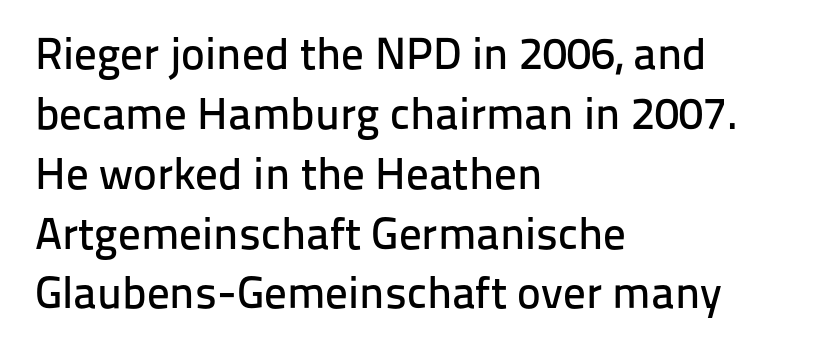
{"serif": "no", "italic": "no", "width": "normal", "stroke_contrast": "low", "x_height": "medium", "monospaced": "no", "underline": "no", "align": "left", "line_spacing": "normal", "line_spacing_ratio": 1.33, "letter_spacing": "normal", "letter_spacing_em": 0.0, "glyph_px": 45}
